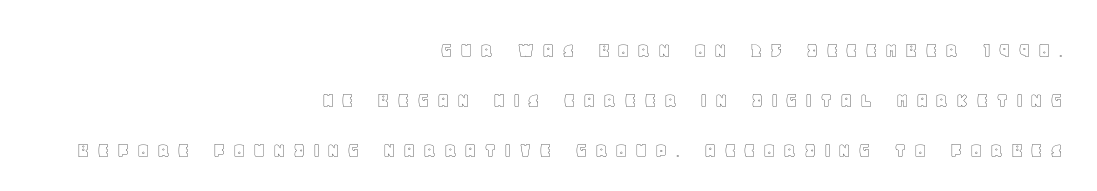
{"italic": "no", "underline": "no", "align": "right", "line_spacing": "loose", "line_spacing_ratio": 2.28, "letter_spacing": "wide", "letter_spacing_em": 0.33, "glyph_px": 22}
